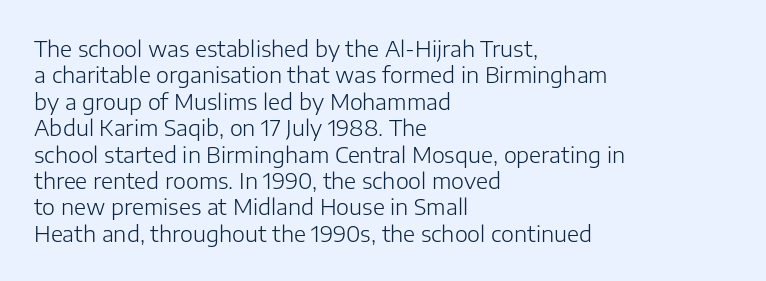
This sample uses an upright cut, with every glyph sitting square on the baseline. Underlining? Definitely not there. Heaviness? Minimal to ordinary, like unemphasized prose. Short note: letters normally spaced. Where is the straight margin? On the left.
